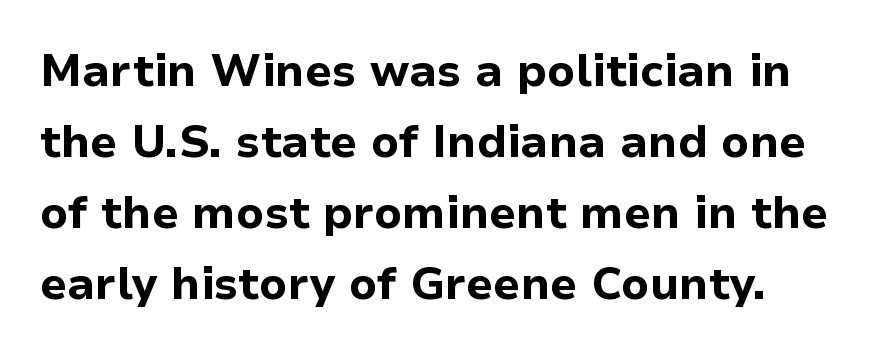
Q: Is the text bold? A: Yes.
Q: Is the text italic (slanted)? A: No, it is upright.
Q: Is the typeface a serif or a sans-serif typeface? A: Sans-serif.
Q: Is the text underlined? A: No.
Q: How is the paragraph aligned? A: Left-aligned.
Q: Is the spacing between letters normal or unusually wide? A: Normal.
Q: Is the spacing between lines tight, normal or loose? A: Normal.
Q: Width (condensed, normal, or wide)? A: Normal.
Q: Stroke contrast? A: Low.
Q: x-height? A: Medium.
Q: Monospaced? A: No.
